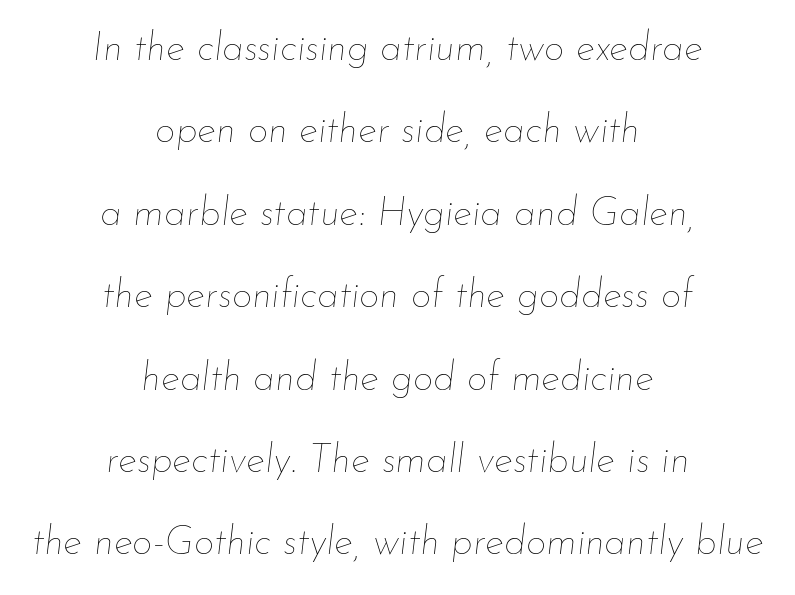
Weight: not bold — regular or lighter. Observe the ordinary spacing: letters are neighbours, not strangers. Note the varied advance widths — an 'i' is clearly narrower than an 'm'. The whitespace from short lines is split evenly between both sides. Rule under the text: the space is simply empty.
